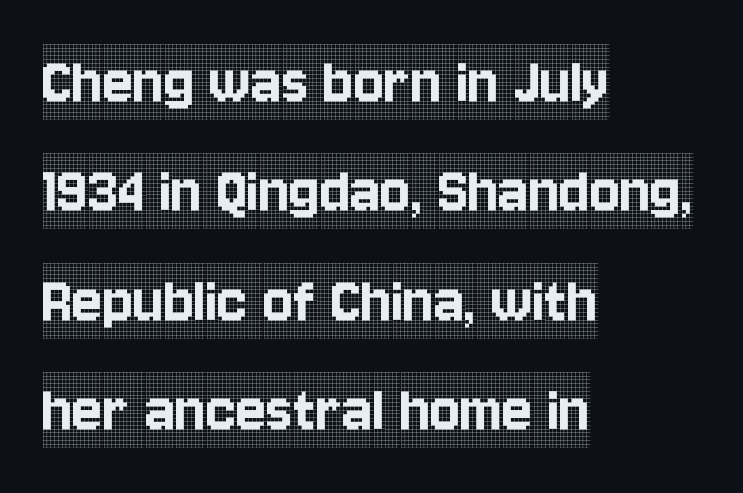
Q: Is the text italic (slanted)? A: No, it is upright.
Q: Is the typeface a serif or a sans-serif typeface? A: Serif.
Q: Is the text underlined? A: No.
Q: How is the paragraph aligned? A: Left-aligned.
Q: Is the spacing between letters normal or unusually wide? A: Normal.
Q: Is the spacing between lines tight, normal or loose? A: Normal.
Q: Width (condensed, normal, or wide)? A: Condensed.
Q: x-height? A: Large.
Q: Monospaced? A: No.
